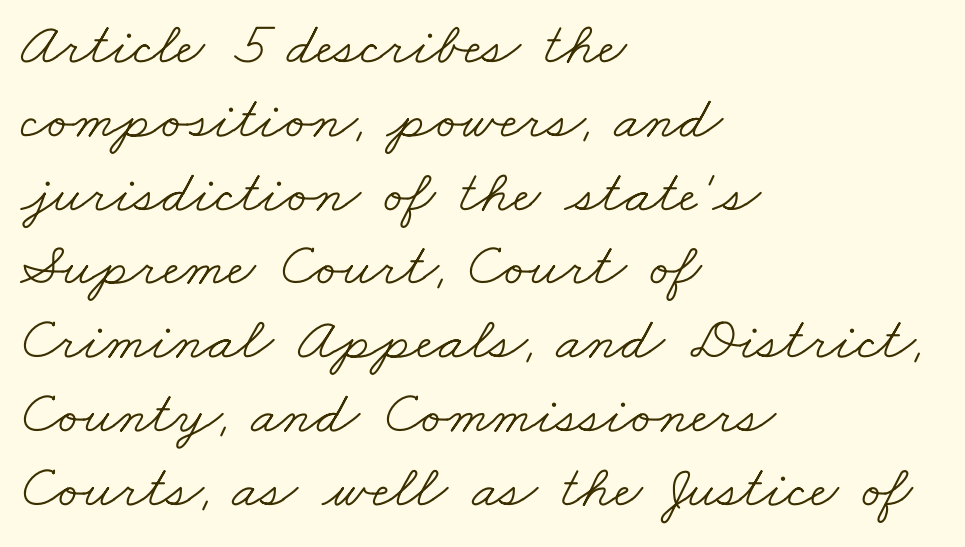
Glance below the letters and you will spot only blank space. This reads as an unemphasized weight, regular at the heaviest. In terms of letterspacing, this is plain default setting. Looks like regular typesetting: each glyph gets only the width it needs. The designer went with a serif here, giving each stem small feet. Notice how the passage keeps a crisp vertical edge on the left only.
